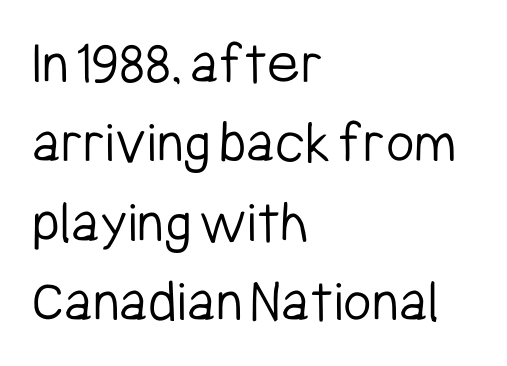
{"serif": "no", "italic": "no", "bold": "no", "weight": "light", "width": "condensed", "stroke_contrast": "low", "x_height": "medium", "monospaced": "no", "underline": "no", "align": "left", "line_spacing": "normal", "line_spacing_ratio": 1.28, "letter_spacing": "normal", "letter_spacing_em": 0.0, "glyph_px": 62}
